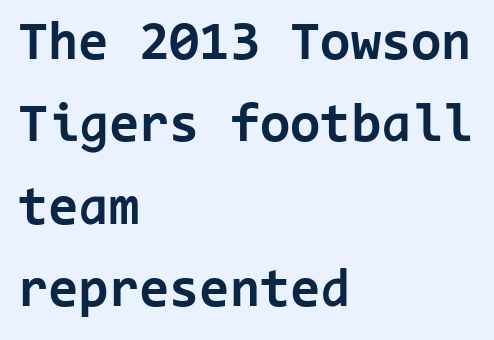
Q: Is the text bold? A: Yes.
Q: Is the text italic (slanted)? A: No, it is upright.
Q: Is the typeface a serif or a sans-serif typeface? A: Sans-serif.
Q: Is the text underlined? A: No.
Q: How is the paragraph aligned? A: Left-aligned.
Q: Is the spacing between letters normal or unusually wide? A: Normal.
Q: Is the spacing between lines tight, normal or loose? A: Normal.
Q: Width (condensed, normal, or wide)? A: Normal.
Q: Stroke contrast? A: Low.
Q: x-height? A: Medium.
Q: Monospaced? A: Yes.
